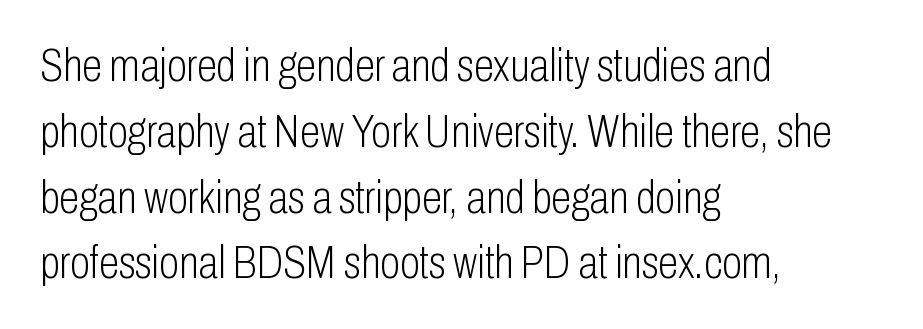
Q: Is the text bold? A: No.
Q: Is the text italic (slanted)? A: No, it is upright.
Q: Is the typeface a serif or a sans-serif typeface? A: Sans-serif.
Q: Is the text underlined? A: No.
Q: How is the paragraph aligned? A: Left-aligned.
Q: Is the spacing between letters normal or unusually wide? A: Normal.
Q: Is the spacing between lines tight, normal or loose? A: Normal.
Q: Width (condensed, normal, or wide)? A: Condensed.
Q: Stroke contrast? A: Low.
Q: x-height? A: Medium.
Q: Monospaced? A: No.
